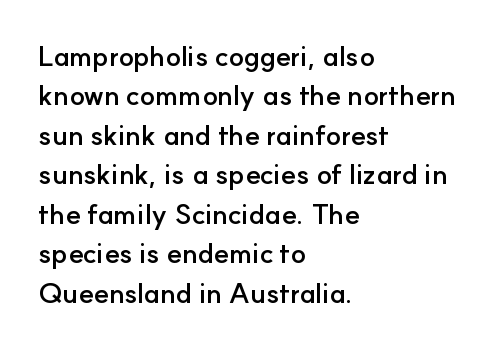
{"serif": "no", "italic": "no", "bold": "yes", "weight": "semibold", "width": "normal", "stroke_contrast": "low", "x_height": "small", "monospaced": "no", "underline": "no", "align": "left", "line_spacing": "normal", "line_spacing_ratio": 1.41, "letter_spacing": "normal", "letter_spacing_em": 0.0, "glyph_px": 28}
